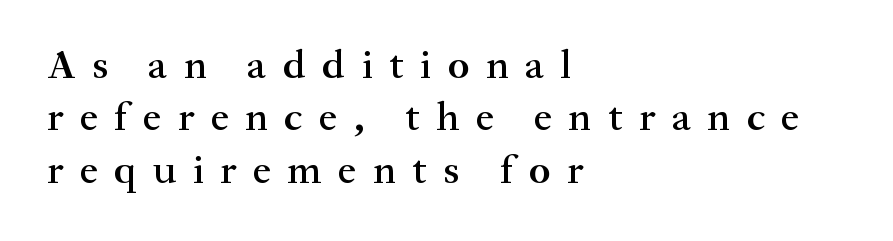
The image shows 41 px semibold serif type, upright; set left-aligned, normal line spacing (1.28x), unusually wide letter spacing (+0.4 em), not underlined; medium stroke contrast and a small x-height.
